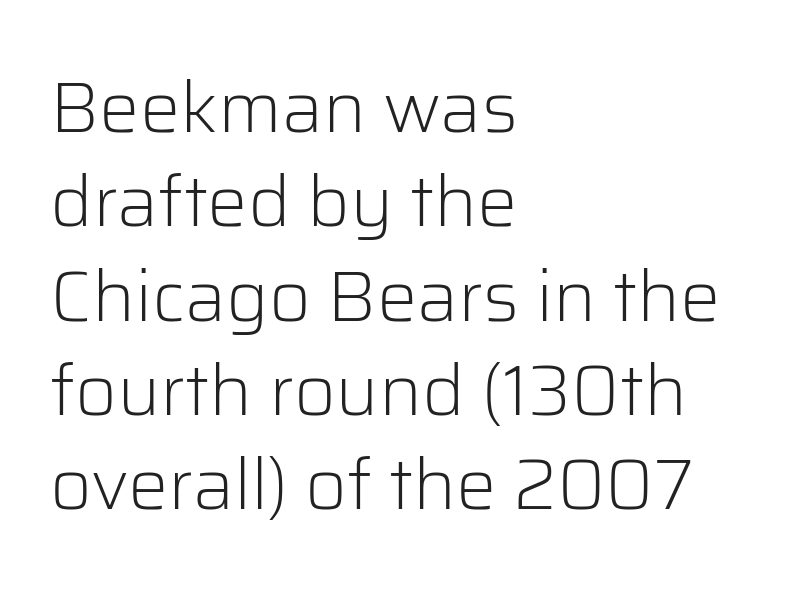
Q: Is the text bold? A: No.
Q: Is the text italic (slanted)? A: No, it is upright.
Q: Is the typeface a serif or a sans-serif typeface? A: Sans-serif.
Q: Is the text underlined? A: No.
Q: How is the paragraph aligned? A: Left-aligned.
Q: Is the spacing between letters normal or unusually wide? A: Normal.
Q: Is the spacing between lines tight, normal or loose? A: Normal.
Q: Width (condensed, normal, or wide)? A: Normal.
Q: Stroke contrast? A: Low.
Q: x-height? A: Medium.
Q: Monospaced? A: No.
